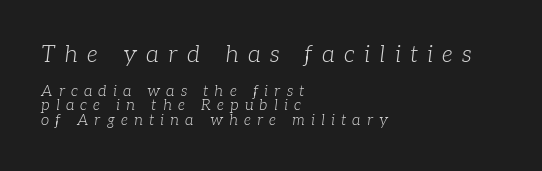
{"italic": "yes", "lean": "right", "slant_degrees": 7, "bold": "no", "underline": "no", "align": "left", "line_spacing": "tight", "line_spacing_ratio": 0.97, "letter_spacing": "wide", "letter_spacing_em": 0.41, "larger_block": "first", "size_ratio": 1.53, "glyph_px": 23}
